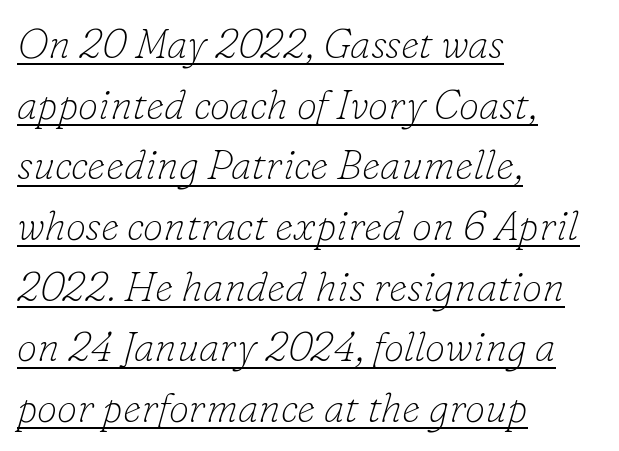
Do the characters align in a grid? No, the font is proportional. These characters rest on top of a visible drawn line. The line texture is even and compact thanks to regular tracking. Horizontal alignment here is leftward, the default for most running prose. Notice how descenders clear the ascenders below comfortably — that's standard leading. The weight tops out at a normal text grade.
